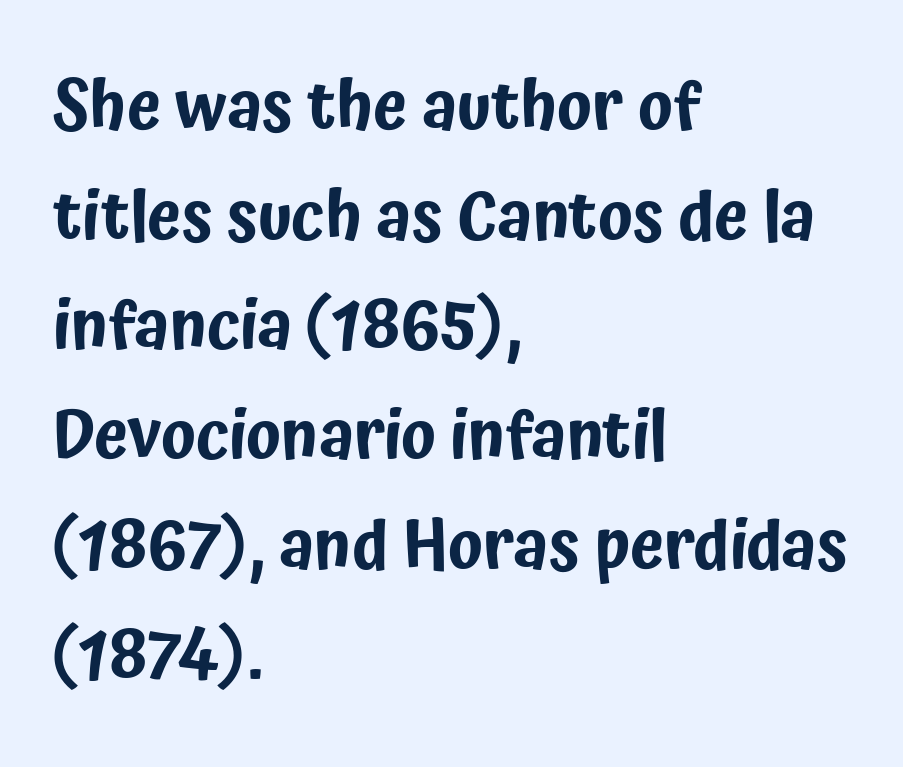
{"serif": "no", "italic": "no", "width": "condensed", "stroke_contrast": "low", "x_height": "medium", "monospaced": "no", "underline": "no", "align": "left", "line_spacing": "normal", "line_spacing_ratio": 1.59, "letter_spacing": "normal", "letter_spacing_em": 0.0, "glyph_px": 69}
